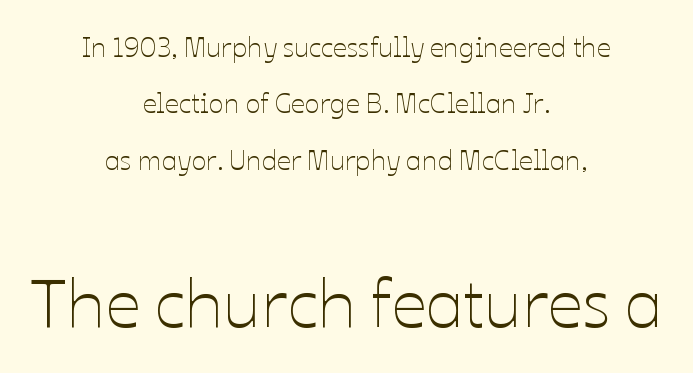
{"italic": "no", "bold": "no", "weight": "thin", "width": "normal", "stroke_contrast": "low", "x_height": "medium", "monospaced": "no", "underline": "no", "align": "center", "line_spacing": "loose", "line_spacing_ratio": 2.01, "letter_spacing": "normal", "letter_spacing_em": 0.0, "larger_block": "second", "size_ratio": 2.46, "glyph_px": 69}
